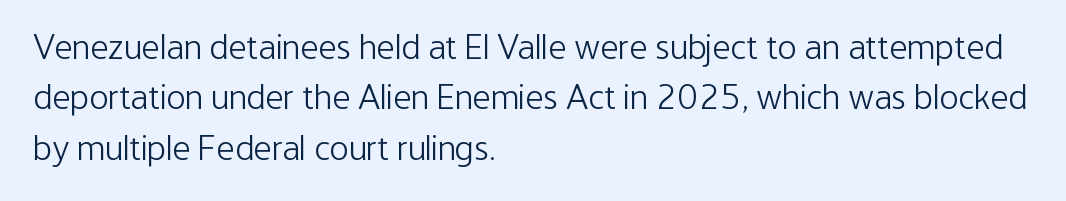
The image shows 36 px light, condensed sans-serif type, upright; set left-aligned, normal line spacing (1.4x), normal letter spacing, not underlined; low stroke contrast and a medium x-height.
